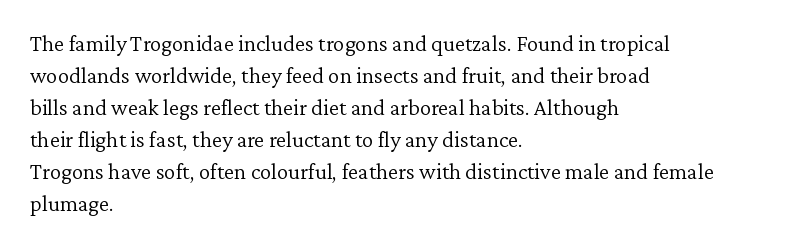
The image shows 23 px text type, upright; set left-aligned, normal line spacing (1.39x), normal letter spacing, not underlined.
